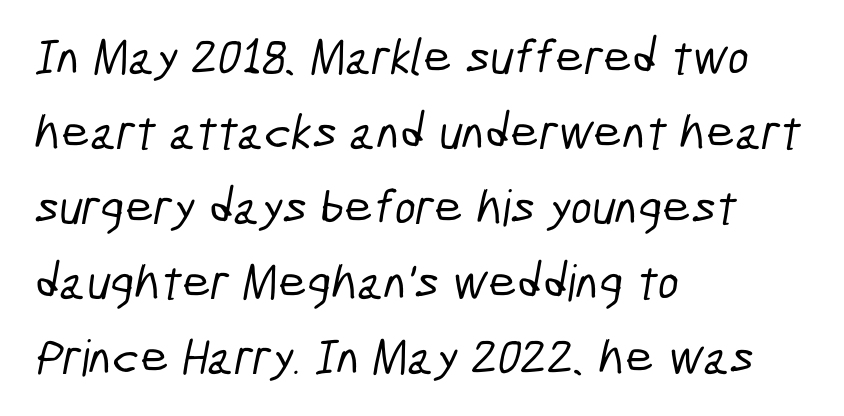
The image shows 50 px condensed sans-serif type; set left-aligned, normal line spacing (1.5x), normal letter spacing, not underlined; low stroke contrast and a medium x-height.
